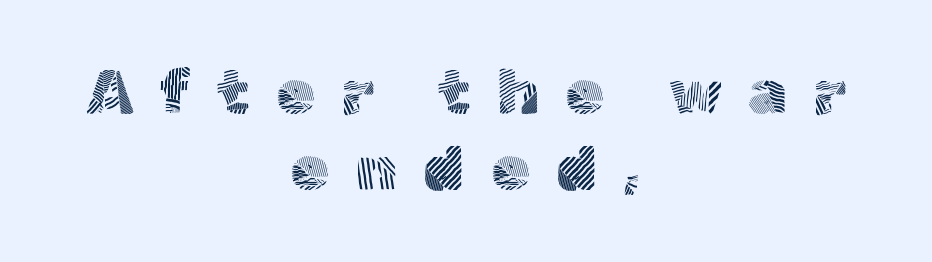
Q: Is the text bold? A: No.
Q: Is the text italic (slanted)? A: No, it is upright.
Q: Is the typeface a serif or a sans-serif typeface? A: Sans-serif.
Q: Is the text underlined? A: No.
Q: How is the paragraph aligned? A: Centered.
Q: Is the spacing between letters normal or unusually wide? A: Unusually wide.
Q: Width (condensed, normal, or wide)? A: Normal.
Q: x-height? A: Medium.
Q: Monospaced? A: No.
